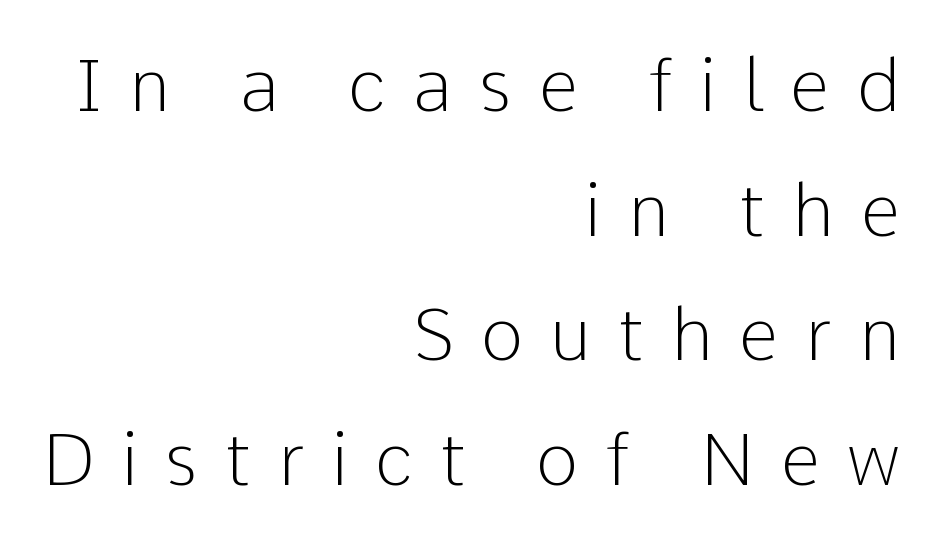
The image shows 72 px light sans-serif type, upright; set right-aligned, line spacing 1.73x, unusually wide letter spacing (+0.37 em), not underlined; low stroke contrast and a medium x-height.
